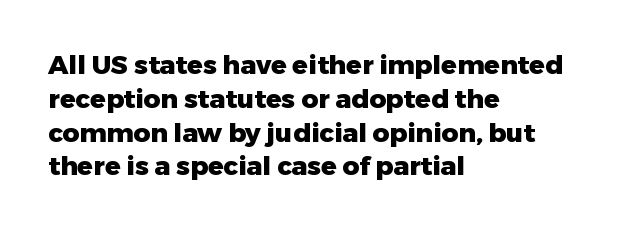
The image shows 26 px bold type, upright; set left-aligned, normal line spacing (1.3x), normal letter spacing, not underlined.
